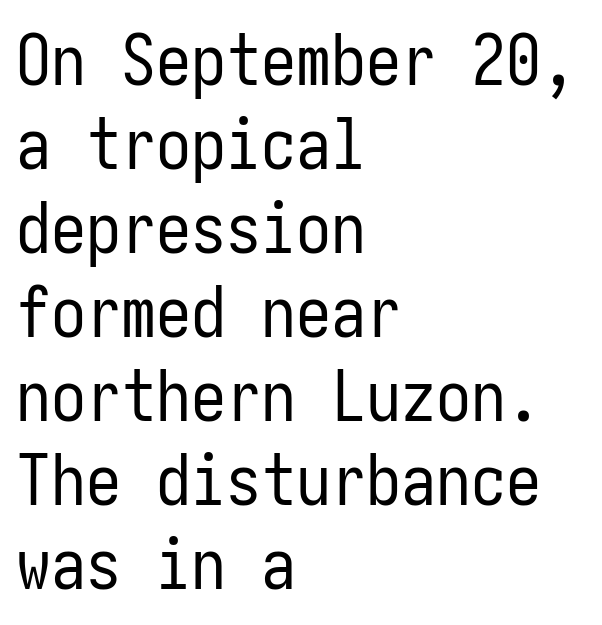
The horizontal fit of the characters is conventional and even. The zone under the glyphs is completely vacant. The passage is arranged the way most books set body copy — flush left. The typesetting does not lean heavy: it is not bold. The characters display no serif detailing; their extremities are plain. No italicization has been applied; the sample stays upright.
